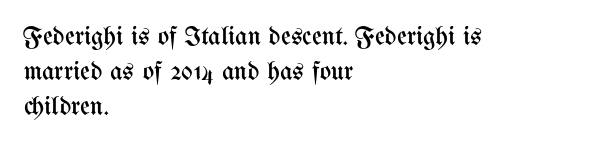
Style check: upright. Plain, unruled lines of type. The paragraph has a hard left edge and a soft right edge. This rendering leaves character spacing at its baseline value. A typesetter would call this leading conventional body-copy spacing. These glyphs show unthickened strokes, regular width or finer.
